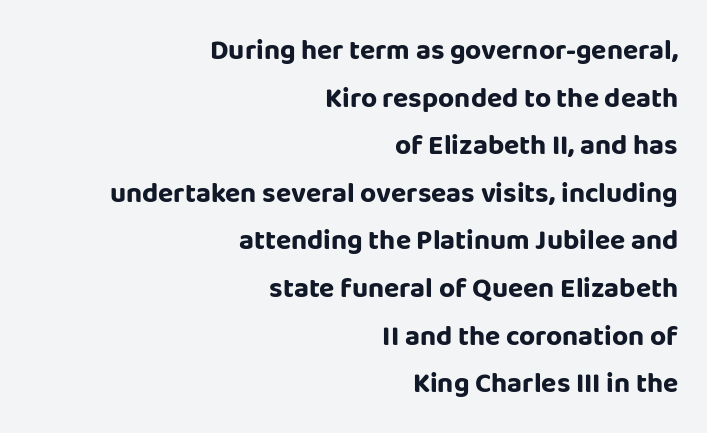
The image shows 28 px bold sans-serif type, upright; set right-aligned, normal line spacing (1.7x), normal letter spacing, not underlined; low stroke contrast and a large x-height.
